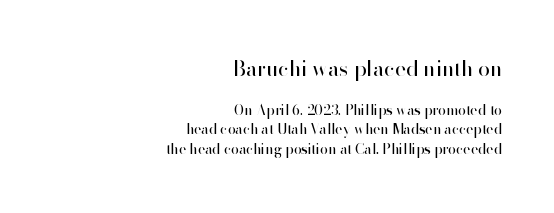
Q: Is the text bold? A: No.
Q: Is the text italic (slanted)? A: No, it is upright.
Q: Is the text underlined? A: No.
Q: How is the paragraph aligned? A: Right-aligned.
Q: Is the spacing between letters normal or unusually wide? A: Normal.
Q: Is the spacing between lines tight, normal or loose? A: Normal.
Q: Which block of text is set in a larger size, the first (top) or the second (bottom)? A: The first (top) one.
